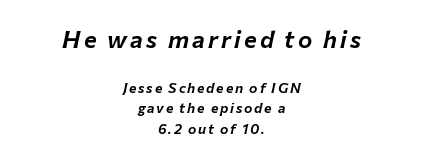
{"italic": "yes", "lean": "right", "slant_degrees": 12, "underline": "no", "align": "center", "line_spacing": "normal", "line_spacing_ratio": 1.48, "larger_block": "first", "size_ratio": 1.71, "glyph_px": 24}
